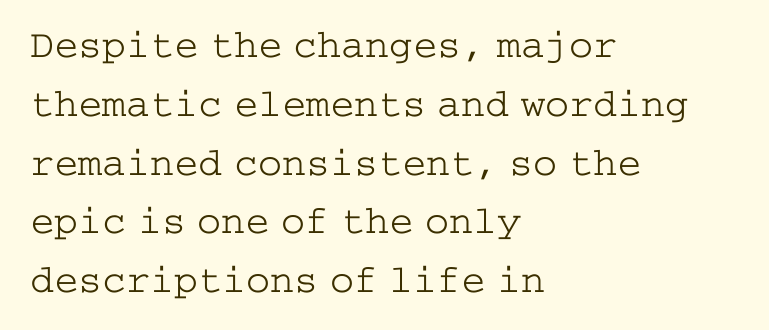
{"serif": "yes", "italic": "no", "bold": "no", "weight": "light", "width": "wide", "stroke_contrast": "low", "x_height": "medium", "underline": "no", "align": "left", "line_spacing": "normal", "line_spacing_ratio": 1.47, "letter_spacing": "normal", "letter_spacing_em": 0.0, "glyph_px": 40}
